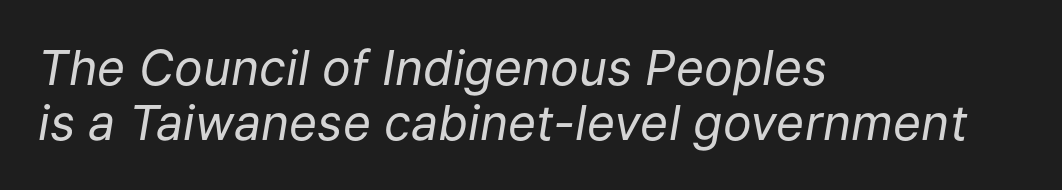
{"italic": "yes", "lean": "right", "slant_degrees": 9, "bold": "no", "weight": "regular", "width": "normal", "stroke_contrast": "low", "x_height": "medium", "monospaced": "no", "underline": "no", "align": "left", "line_spacing": "tight", "line_spacing_ratio": 1.14, "letter_spacing": "normal", "letter_spacing_em": 0.0, "glyph_px": 48}
